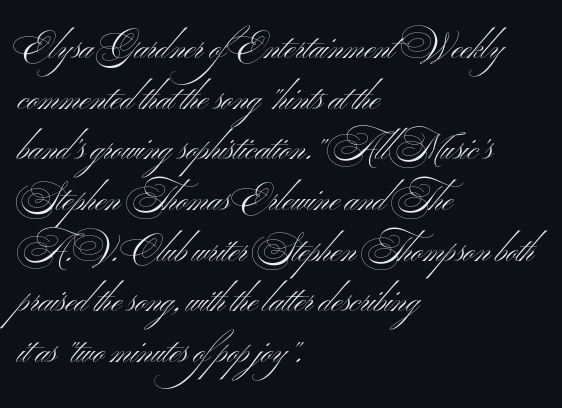
The image shows 34 px light, wide sans-serif type; set left-aligned, normal line spacing (1.49x), normal letter spacing, not underlined; medium stroke contrast and a small x-height.
